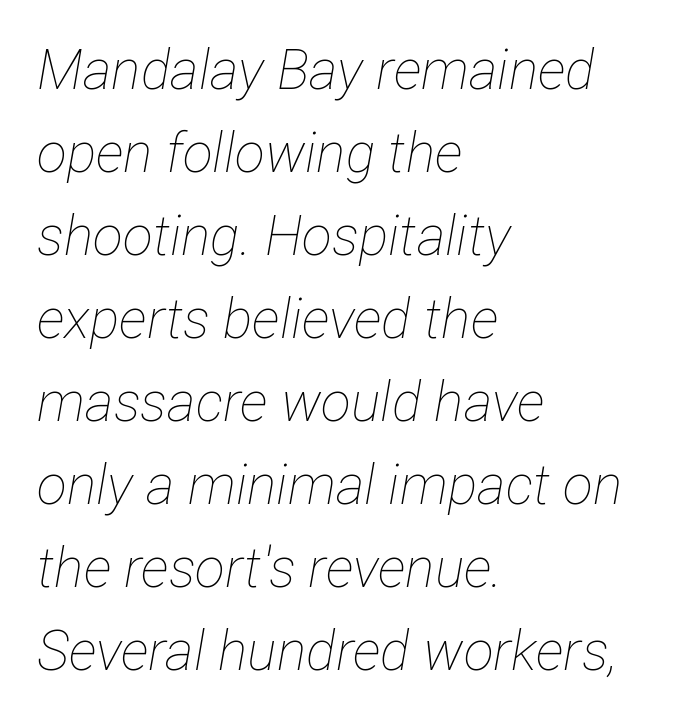
A typesetter would mark this as italic. Looks like regular typesetting: each glyph gets only the width it needs. Compared with typical paragraphs, the rows here are spaced about the same. These lines keep a tight, regular rhythm from letter to letter.
